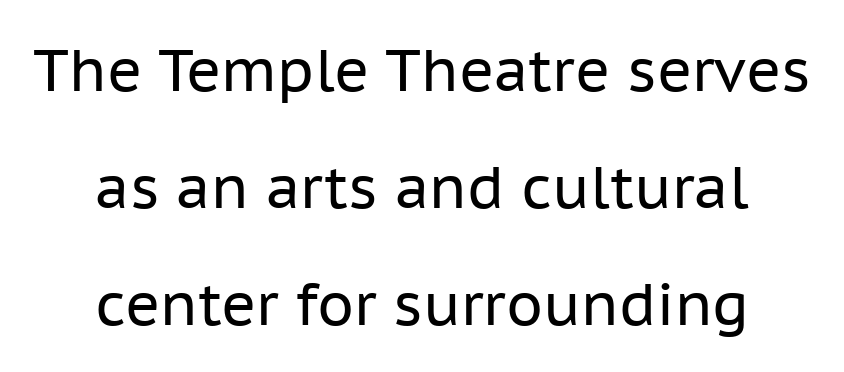
These lines stack symmetrically, like a column narrowing and widening about its center. A typesetter would call this zero additional tracking. The area under the type is left untouched. Nothing heavy about these letters — not bold at all. Nope, no serifs anywhere on these letters.
